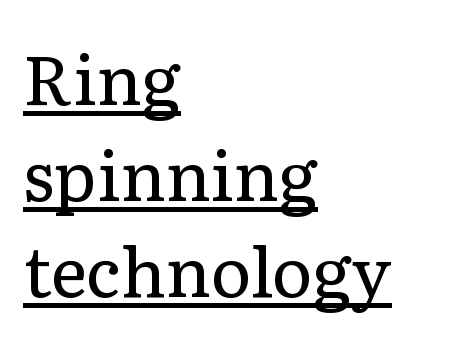
{"serif": "yes", "italic": "no", "bold": "no", "weight": "regular", "width": "normal", "stroke_contrast": "low", "x_height": "medium", "monospaced": "no", "underline": "yes", "align": "left", "line_spacing": "normal", "line_spacing_ratio": 1.39, "letter_spacing": "normal", "letter_spacing_em": 0.0, "glyph_px": 69}
